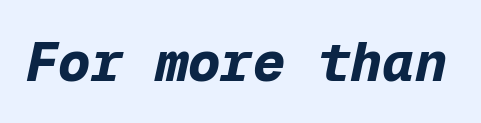
Beneath every word, the page is bare. The gaps between neighbouring characters are ordinary and unremarkable. You'd pick this weight for a headline — it's a proper bold. Is this a fixed-width face? Yes — each glyph sits in an identical cell.
